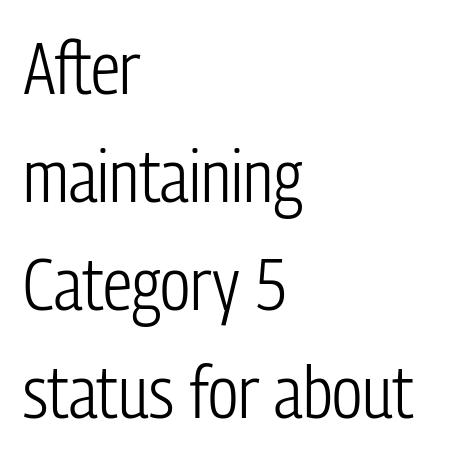
Line spacing here is normal. Note the varied advance widths — an 'i' is clearly narrower than an 'm'. Stroke thickness stays within the range of a standard reading face or lighter. The string is rendered with underlining switched off.
